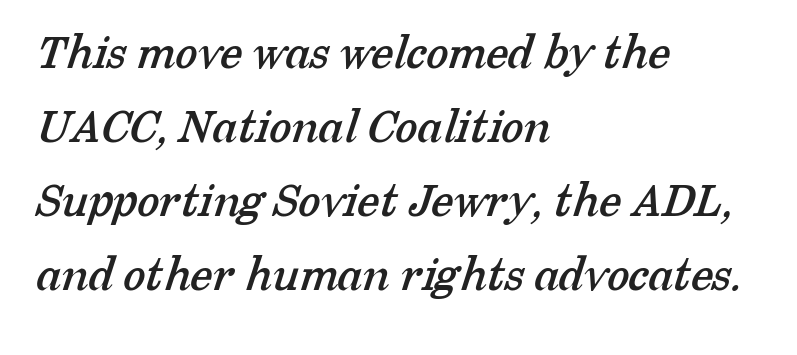
Check under the words: just untouched page. Font category for this specimen: serif. The face used here is proportionally spaced, like ordinary book or web type. Nothing unusual about the tracking: characters are spaced as the font intends. The rows are spaced the way most documents space them. The ragged edge is on the right, which tells us the setting is flush left.
